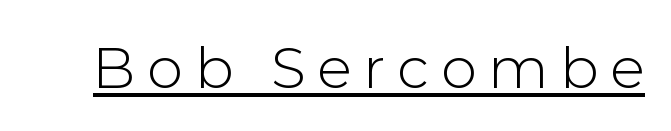
{"serif": "no", "italic": "no", "bold": "no", "weight": "light", "width": "normal", "x_height": "medium", "monospaced": "no", "underline": "yes", "letter_spacing": "wide", "letter_spacing_em": 0.2, "glyph_px": 62}
